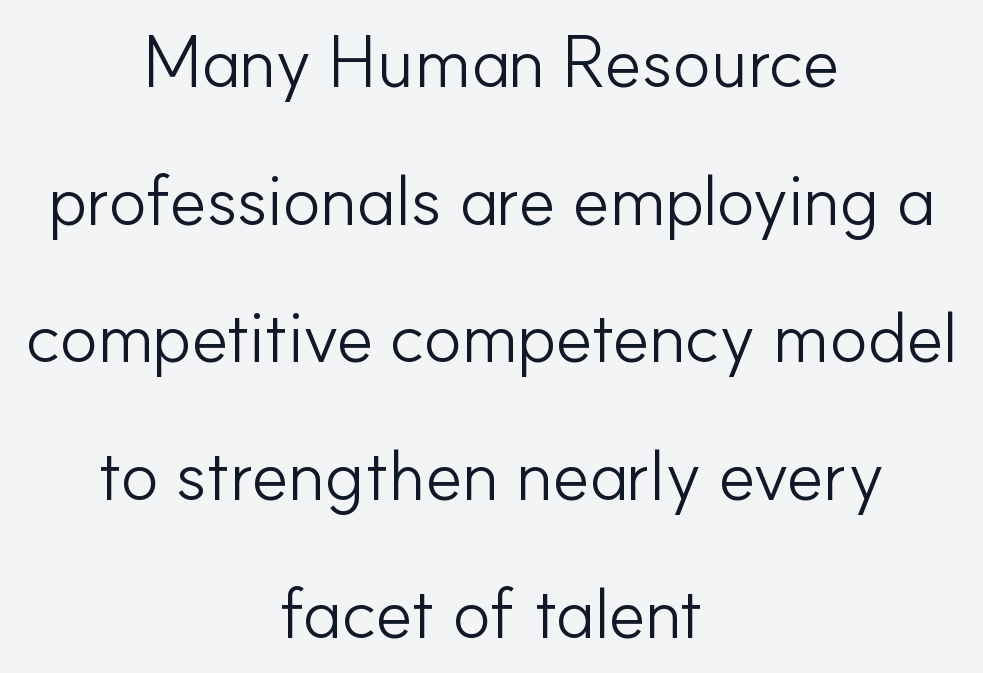
The image shows 71 px light sans-serif type, upright; set centered, loose line spacing (1.94x), normal letter spacing, not underlined; low stroke contrast and a small x-height.
